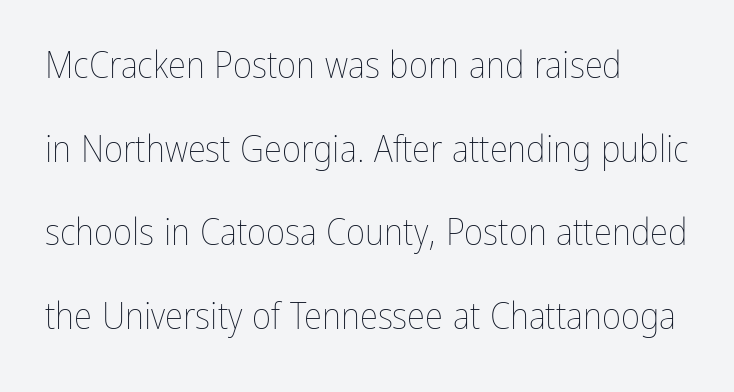
Q: Is the text bold? A: No.
Q: Is the text italic (slanted)? A: No, it is upright.
Q: Is the text underlined? A: No.
Q: How is the paragraph aligned? A: Left-aligned.
Q: Is the spacing between letters normal or unusually wide? A: Normal.
Q: Is the spacing between lines tight, normal or loose? A: Loose.
Q: Width (condensed, normal, or wide)? A: Condensed.
Q: Stroke contrast? A: Low.
Q: x-height? A: Medium.
Q: Monospaced? A: No.
